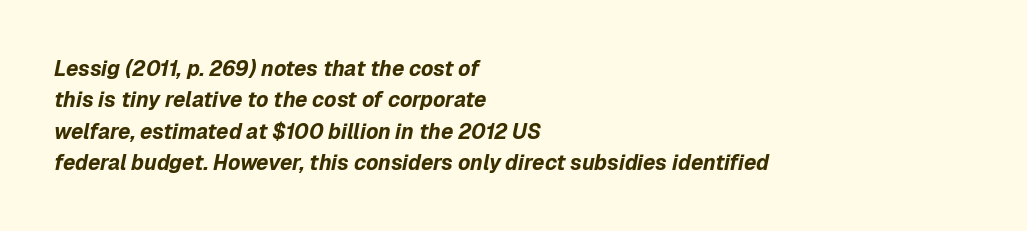
The image shows 21 px bold type, italic (leaning right); set left-aligned, normal line spacing (1.49x), normal letter spacing, not underlined.
